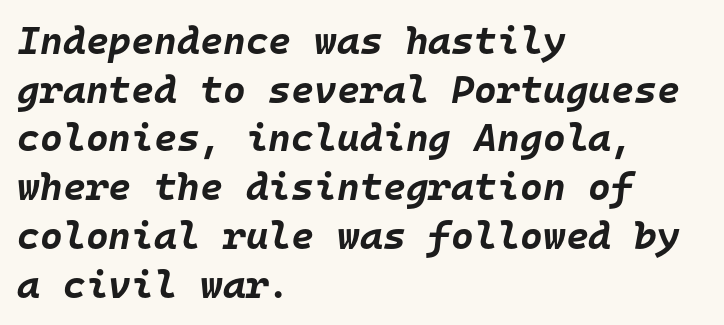
Q: Is the text bold? A: Yes.
Q: Is the text italic (slanted)? A: Yes, it leans right by about 10 degrees.
Q: Is the text underlined? A: No.
Q: How is the paragraph aligned? A: Left-aligned.
Q: Is the spacing between letters normal or unusually wide? A: Normal.
Q: Is the spacing between lines tight, normal or loose? A: Normal.
Q: Width (condensed, normal, or wide)? A: Normal.
Q: Stroke contrast? A: Low.
Q: x-height? A: Large.
Q: Monospaced? A: Yes.
